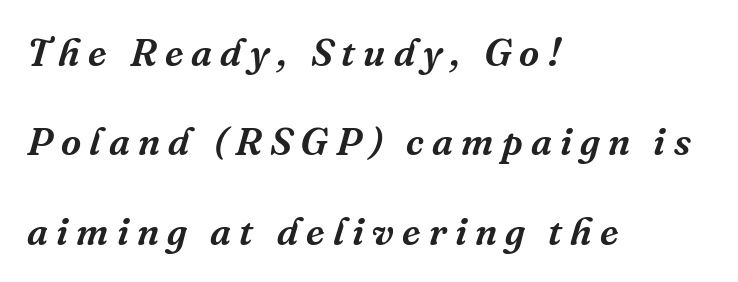
Typeset ragged right — the left edge is the straight one. Rendered with sloped, italic letterforms. Short note: letters widely spaced. The letters advance in unequal steps, a hallmark of proportional type. Interline gaps are noticeably wide in this sample. The type family on display is of the serif kind.
